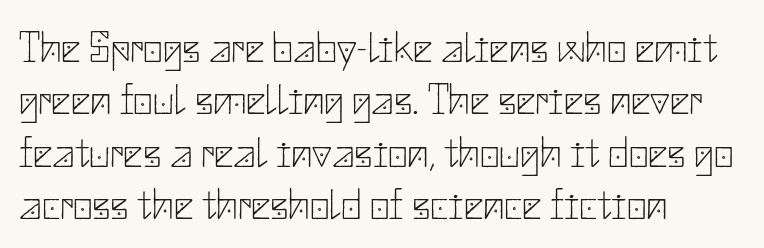
{"serif": "no", "italic": "no", "bold": "no", "weight": "thin", "width": "normal", "stroke_contrast": "low", "x_height": "small", "underline": "no", "align": "left", "line_spacing_ratio": 1.22, "letter_spacing": "normal", "letter_spacing_em": 0.0, "glyph_px": 43}
